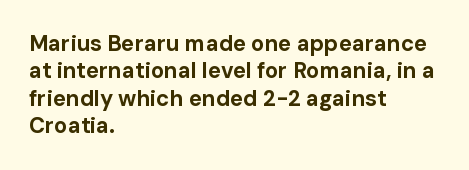
Q: Is the text bold? A: Yes.
Q: Is the text italic (slanted)? A: No, it is upright.
Q: Is the text underlined? A: No.
Q: How is the paragraph aligned? A: Left-aligned.
Q: Is the spacing between letters normal or unusually wide? A: Normal.
Q: Is the spacing between lines tight, normal or loose? A: Normal.
